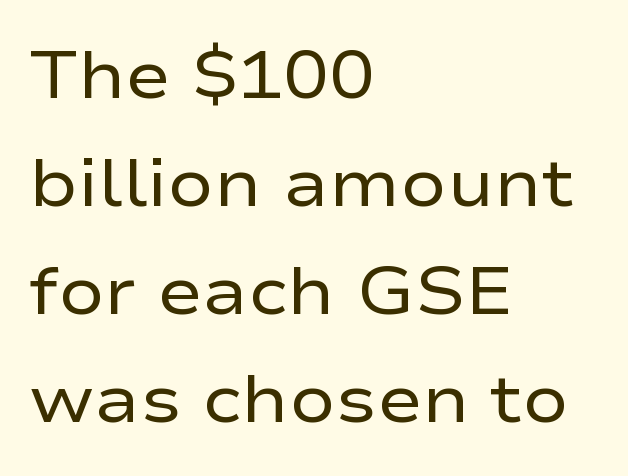
The image shows 68 px regular-weight, wide sans-serif type, upright; set left-aligned, normal line spacing (1.59x), normal letter spacing, not underlined; low stroke contrast and a medium x-height.
